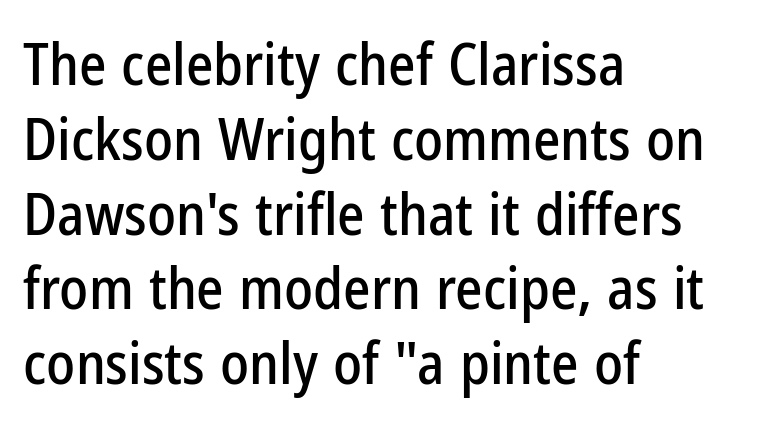
Q: Is the text italic (slanted)? A: No, it is upright.
Q: Is the typeface a serif or a sans-serif typeface? A: Sans-serif.
Q: Is the text underlined? A: No.
Q: How is the paragraph aligned? A: Left-aligned.
Q: Is the spacing between letters normal or unusually wide? A: Normal.
Q: Is the spacing between lines tight, normal or loose? A: Normal.
Q: Width (condensed, normal, or wide)? A: Condensed.
Q: Stroke contrast? A: Low.
Q: x-height? A: Medium.
Q: Monospaced? A: No.
